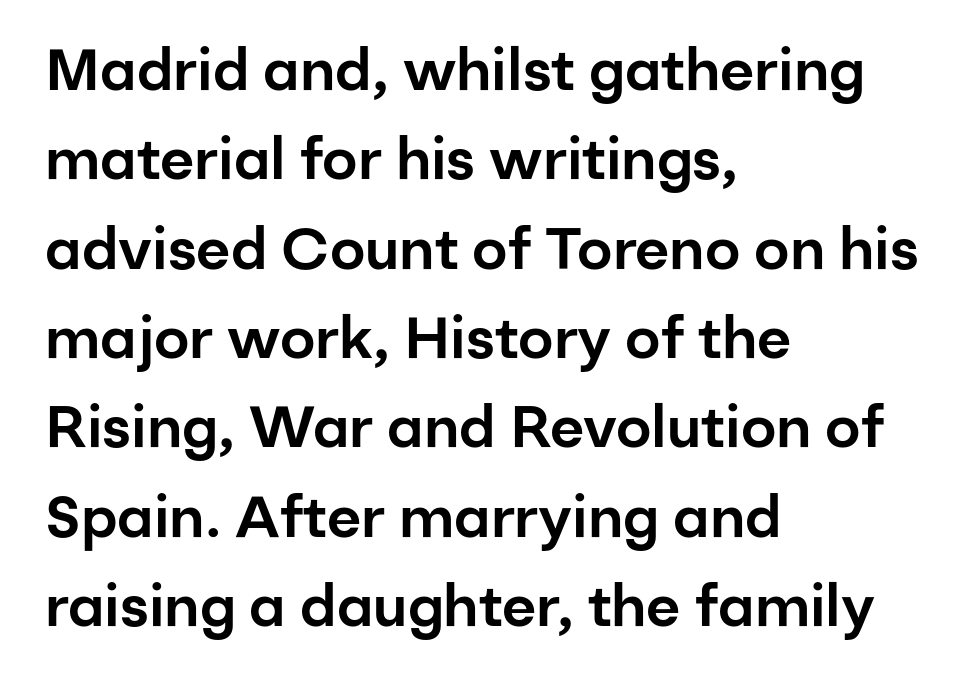
The face used here is rendered with its standard letterfit. Descenders hang freely into open space. This sample has the flowing, uneven cadence of proportional lettering. Nothing sits at the stroke ends, so this counts as sans-serif.
